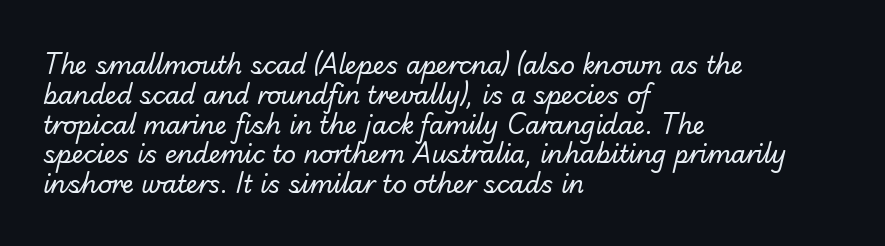
Just letters on the line, the space beneath them empty. Nothing heavy about these letters — not bold at all. There is no visible air inserted between adjacent glyphs. The text block is weighted toward the left margin, trailing off unevenly rightward.
